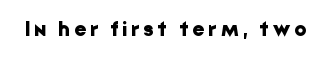
The image shows 21 px bold type, upright; set unusually wide letter spacing (+0.2 em), not underlined.
